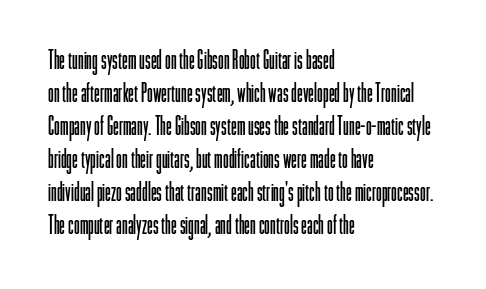
When letters stand straight like this, we call the style roman or upright. These lines sit exactly where default settings would place them. Students, note that the glyphs here touch the page at normal intervals. The passage shown is not bold in any degree. In CSS terms this would be text-align: left. Underlining? Definitely not there.
